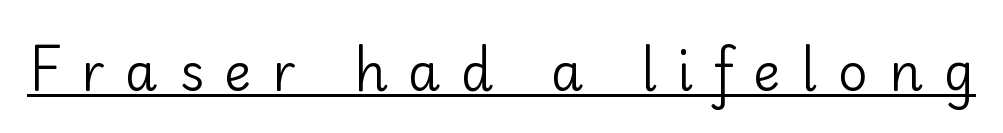
The image shows 52 px regular-weight sans-serif type, upright; set unusually wide letter spacing (+0.4 em), underlined; low stroke contrast and a small x-height.
